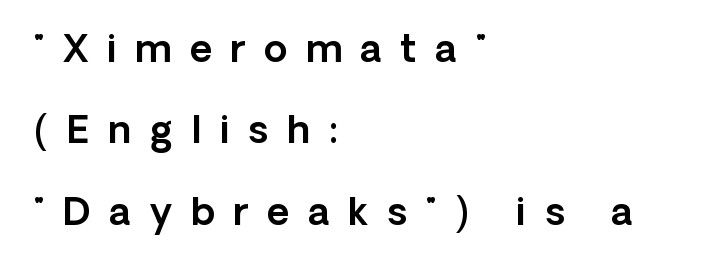
Q: Is the text italic (slanted)? A: No, it is upright.
Q: Is the typeface a serif or a sans-serif typeface? A: Sans-serif.
Q: Is the text underlined? A: No.
Q: How is the paragraph aligned? A: Left-aligned.
Q: Is the spacing between letters normal or unusually wide? A: Unusually wide.
Q: Is the spacing between lines tight, normal or loose? A: Loose.
Q: Width (condensed, normal, or wide)? A: Normal.
Q: x-height? A: Medium.
Q: Monospaced? A: No.
